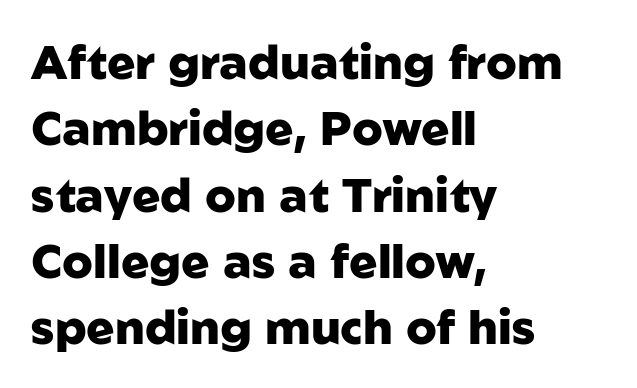
In terms of letterspacing, this is plain default setting. The strip under each line holds only bare page. Nope, not italic — everything's standing straight. You could not count columns in this text — the font is proportionally spaced. Notice how the passage keeps a crisp vertical edge on the left only.
